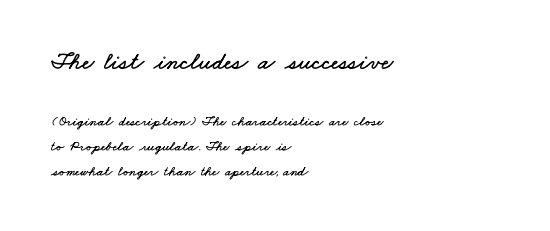
Does the copy run flush right? No — it runs flush left. The emphasis by scale lands on block number one, above. Honestly, the letter spacing is just normal — you wouldn't notice it. The space beneath each line is pristine and unruled.
